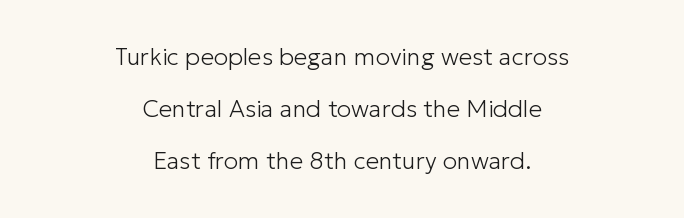
{"italic": "no", "bold": "no", "underline": "no", "align": "center", "line_spacing": "loose", "line_spacing_ratio": 2.17, "letter_spacing": "normal", "letter_spacing_em": 0.0, "glyph_px": 24}
